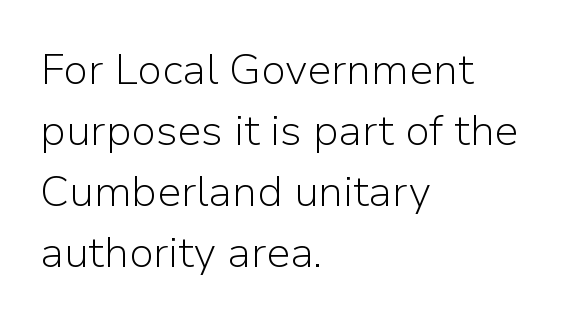
The image shows 43 px light sans-serif type, upright; set left-aligned, normal line spacing (1.42x), normal letter spacing, not underlined; low stroke contrast and a medium x-height.
